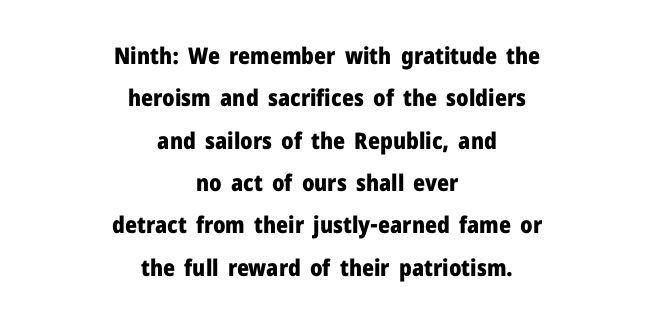
{"italic": "no", "bold": "yes", "underline": "no", "align": "center", "line_spacing_ratio": 1.84, "letter_spacing": "normal", "letter_spacing_em": 0.0, "glyph_px": 23}
